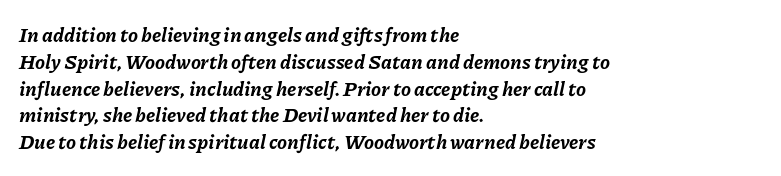
Emphasis by weight is at full strength: bold. The rag falls on the right side of this text block. The font's italic variant was chosen for this text. The space between consecutive lines is moderate.
